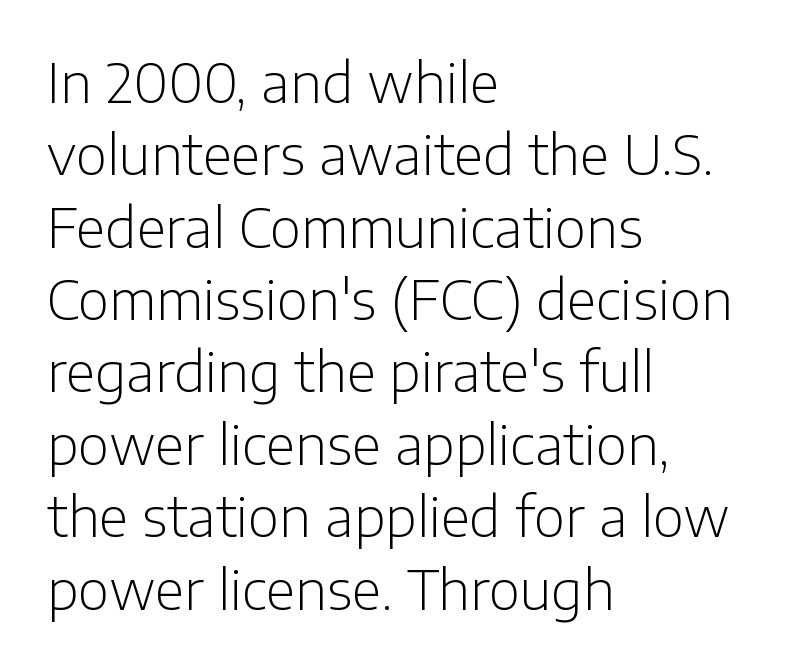
Q: Is the text bold? A: No.
Q: Is the text italic (slanted)? A: No, it is upright.
Q: Is the typeface a serif or a sans-serif typeface? A: Sans-serif.
Q: Is the text underlined? A: No.
Q: How is the paragraph aligned? A: Left-aligned.
Q: Is the spacing between letters normal or unusually wide? A: Normal.
Q: Is the spacing between lines tight, normal or loose? A: Normal.
Q: Width (condensed, normal, or wide)? A: Normal.
Q: Stroke contrast? A: Low.
Q: x-height? A: Medium.
Q: Monospaced? A: No.
